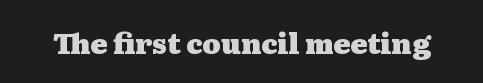
The image shows 28 px heavy, wide serif type, upright; set normal letter spacing, not underlined; medium stroke contrast and a medium x-height.
